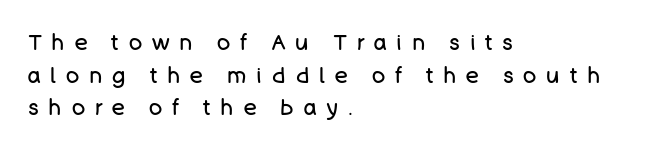
The image shows 22 px text type, upright; set left-aligned, normal line spacing (1.48x), unusually wide letter spacing (+0.45 em), not underlined.
